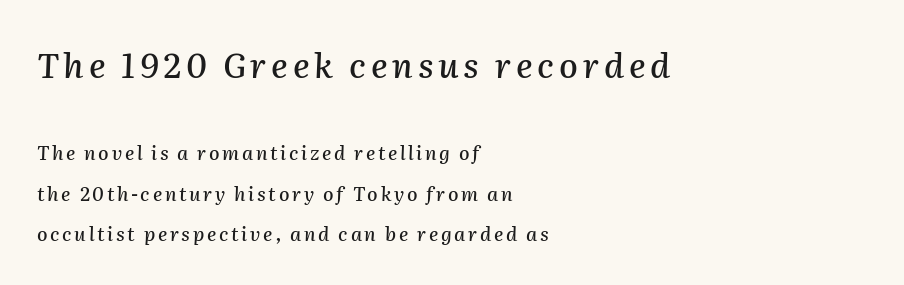
The image shows 34 px text type, italic (leaning right); set left-aligned, loose line spacing (2.14x), not underlined; the first (top) block is 1.79x larger; medium stroke contrast and a medium x-height.
